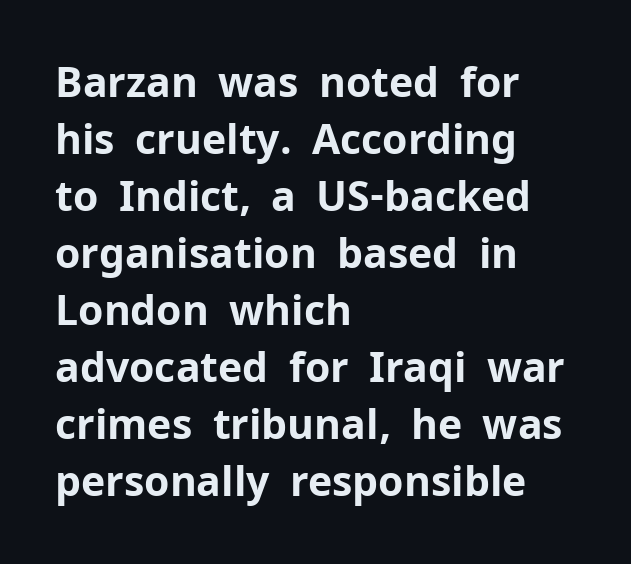
Q: Is the text bold? A: Yes.
Q: Is the text italic (slanted)? A: No, it is upright.
Q: Is the typeface a serif or a sans-serif typeface? A: Sans-serif.
Q: Is the text underlined? A: No.
Q: How is the paragraph aligned? A: Left-aligned.
Q: Is the spacing between letters normal or unusually wide? A: Normal.
Q: Is the spacing between lines tight, normal or loose? A: Normal.
Q: Width (condensed, normal, or wide)? A: Normal.
Q: Stroke contrast? A: Low.
Q: x-height? A: Medium.
Q: Monospaced? A: No.
